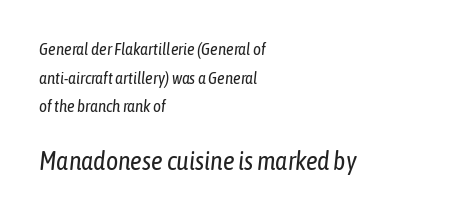
The image shows 26 px text type, italic (leaning right); set left-aligned, normal line spacing (1.68x), normal letter spacing, not underlined; the second (bottom) block is 1.53x larger.
